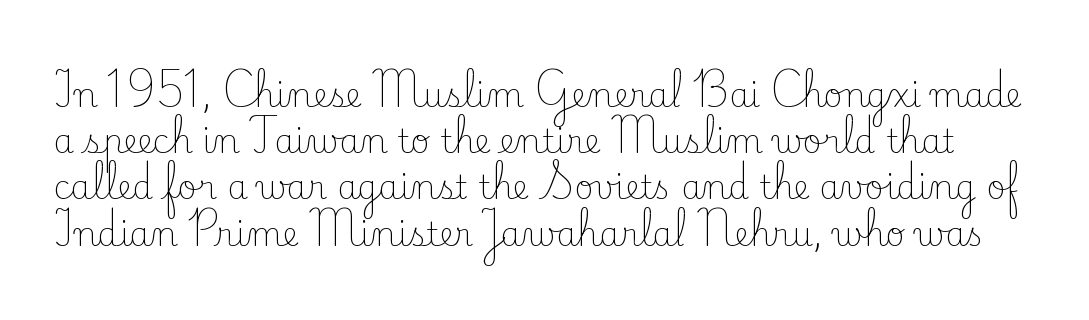
The foot of each line stays bare and open. The letterforms sit at book weight or below. Notice how the stems are strictly vertical — no italics here. Old-style or modern, the face here clearly has serifs. Character widths vary here, with narrow letters taking less room than wide ones.
